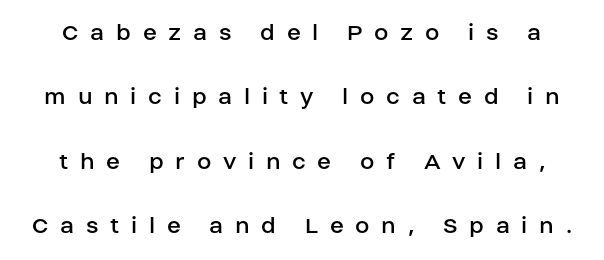
Q: Is the text bold? A: No.
Q: Is the text italic (slanted)? A: No, it is upright.
Q: Is the text underlined? A: No.
Q: Is the spacing between letters normal or unusually wide? A: Unusually wide.
Q: Is the spacing between lines tight, normal or loose? A: Loose.
